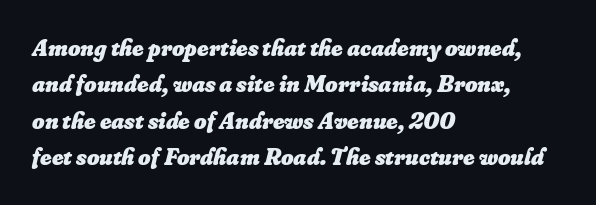
A full-strength bold gives these letters their thick strokes. A typesetter would mark this as italic. Check under the words: just untouched page. The passage is arranged the way most books set body copy — flush left.
